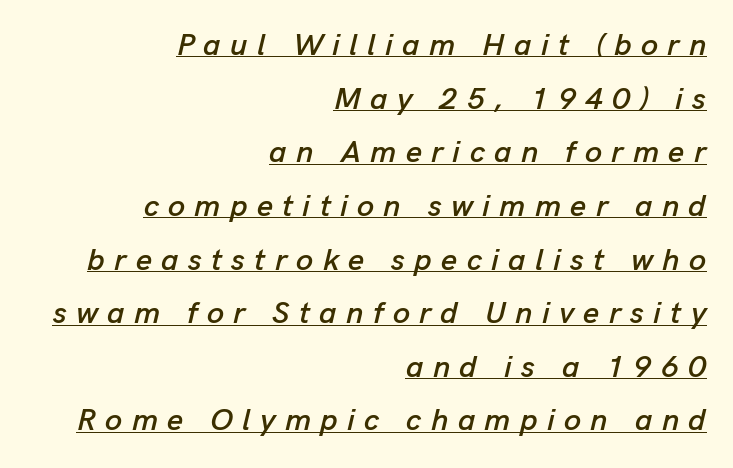
{"italic": "yes", "lean": "right", "slant_degrees": 13, "width": "normal", "stroke_contrast": "low", "x_height": "medium", "monospaced": "no", "underline": "yes", "align": "right", "line_spacing_ratio": 1.73, "letter_spacing": "wide", "letter_spacing_em": 0.3, "glyph_px": 31}
